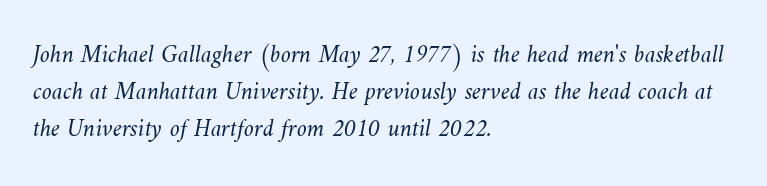
{"bold": "no", "underline": "no", "align": "left", "line_spacing": "normal", "line_spacing_ratio": 1.49, "letter_spacing": "normal", "letter_spacing_em": 0.0, "glyph_px": 25}
